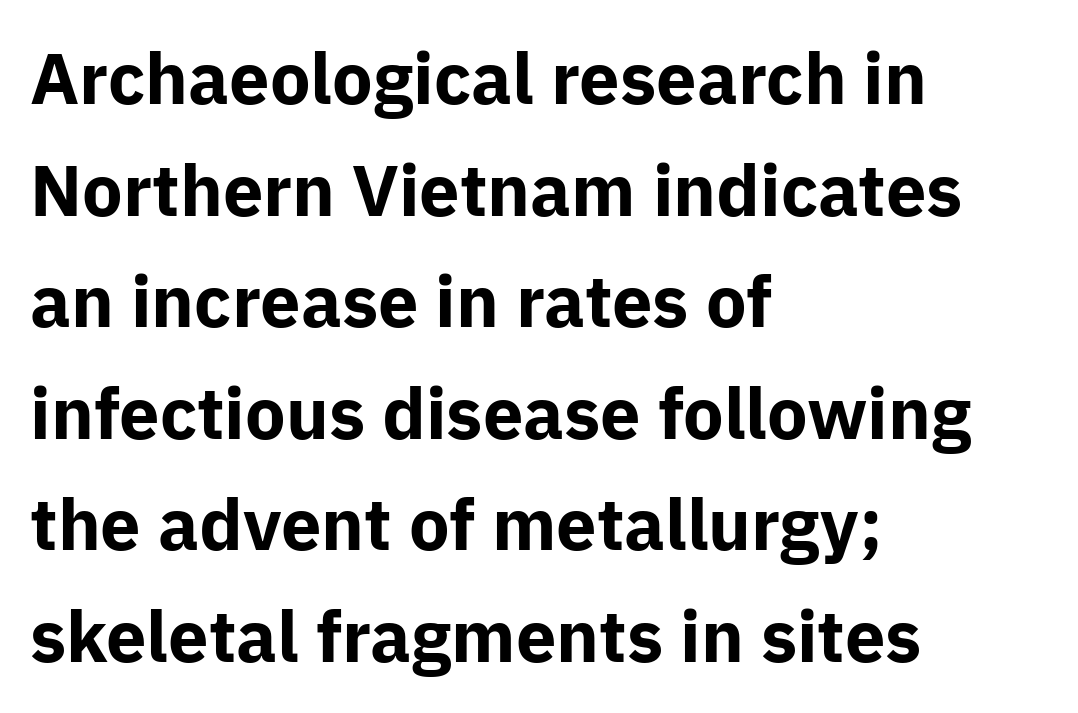
{"serif": "no", "italic": "no", "bold": "yes", "weight": "bold", "width": "normal", "stroke_contrast": "low", "x_height": "medium", "monospaced": "no", "underline": "no", "align": "left", "line_spacing": "normal", "line_spacing_ratio": 1.55, "letter_spacing": "normal", "letter_spacing_em": 0.0, "glyph_px": 72}
